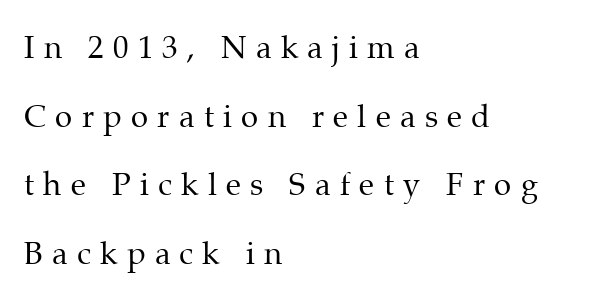
Q: Is the text bold? A: No.
Q: Is the text italic (slanted)? A: No, it is upright.
Q: Is the typeface a serif or a sans-serif typeface? A: Serif.
Q: Is the text underlined? A: No.
Q: How is the paragraph aligned? A: Left-aligned.
Q: Is the spacing between letters normal or unusually wide? A: Unusually wide.
Q: Is the spacing between lines tight, normal or loose? A: Loose.
Q: Width (condensed, normal, or wide)? A: Normal.
Q: Stroke contrast? A: Medium.
Q: x-height? A: Medium.
Q: Monospaced? A: No.
